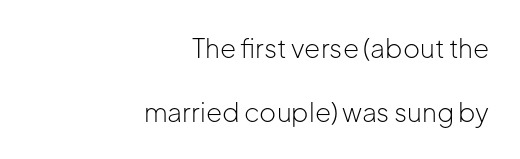
The image shows 26 px text type, upright; set right-aligned, loose line spacing (2.46x), normal letter spacing, not underlined.
